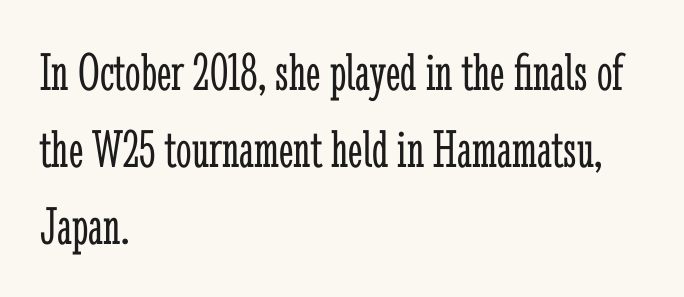
Leading matches the norm, producing a regular column. The baseline area is clear. Line starts are locked; line ends wander. Regarding serifs, this sample has them. The face looks like a standard text weight, possibly lighter. What stands out about the letter spacing? Nothing — it is the standard amount.
